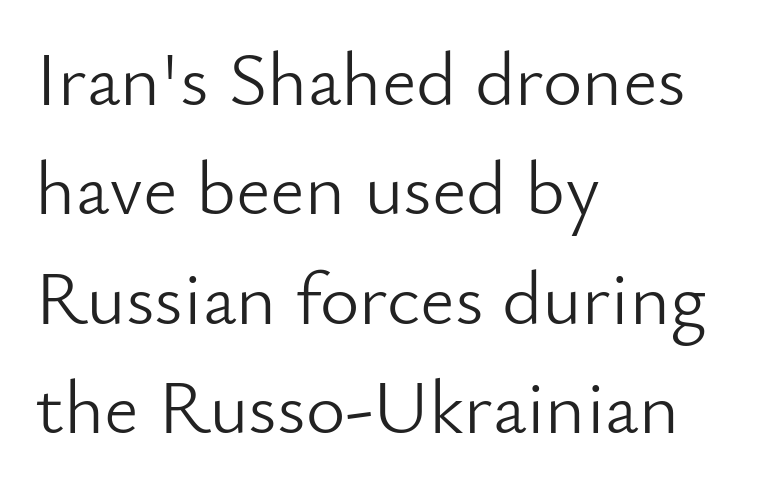
Q: Is the text bold? A: No.
Q: Is the text italic (slanted)? A: No, it is upright.
Q: Is the typeface a serif or a sans-serif typeface? A: Sans-serif.
Q: Is the text underlined? A: No.
Q: How is the paragraph aligned? A: Left-aligned.
Q: Is the spacing between letters normal or unusually wide? A: Normal.
Q: Is the spacing between lines tight, normal or loose? A: Normal.
Q: Width (condensed, normal, or wide)? A: Normal.
Q: Stroke contrast? A: Low.
Q: x-height? A: Small.
Q: Monospaced? A: No.
